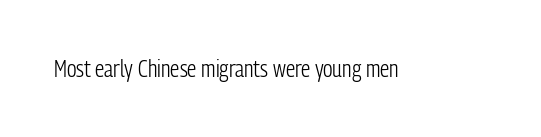
The type is set solid horizontally, with unmodified tracking. Words float on clear page, feet unadorned. A quiet, ordinary-to-light weight characterises the typeface. The type sits square on the baseline with zero lean.
